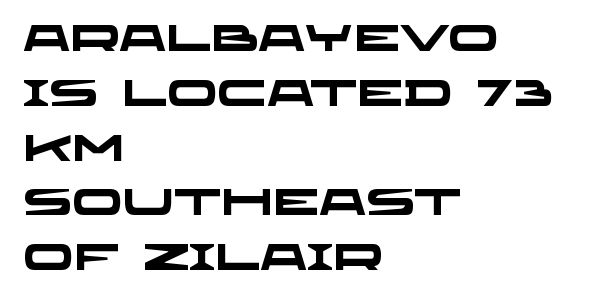
{"serif": "no", "bold": "yes", "weight": "heavy", "width": "wide", "stroke_contrast": "low", "x_height": "large", "monospaced": "no", "underline": "no", "align": "left", "line_spacing": "normal", "line_spacing_ratio": 1.48, "letter_spacing": "normal", "letter_spacing_em": 0.0, "glyph_px": 37}
